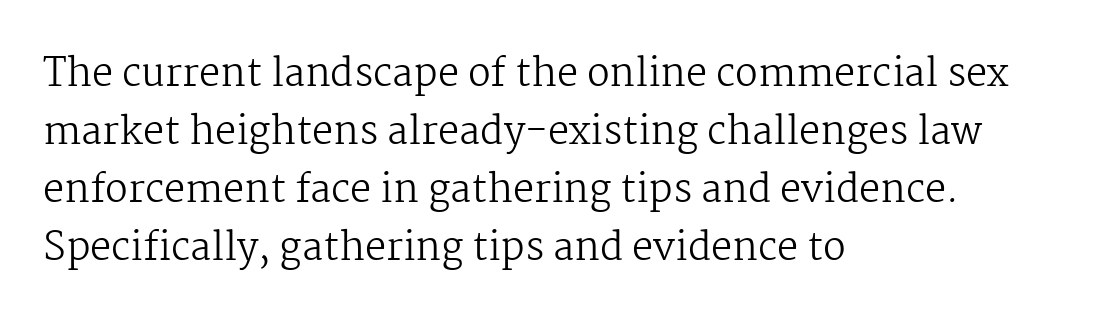
{"serif": "yes", "italic": "no", "bold": "no", "weight": "regular", "width": "normal", "stroke_contrast": "medium", "x_height": "medium", "monospaced": "no", "underline": "no", "align": "left", "line_spacing": "normal", "line_spacing_ratio": 1.53, "letter_spacing": "normal", "letter_spacing_em": 0.0, "glyph_px": 38}
